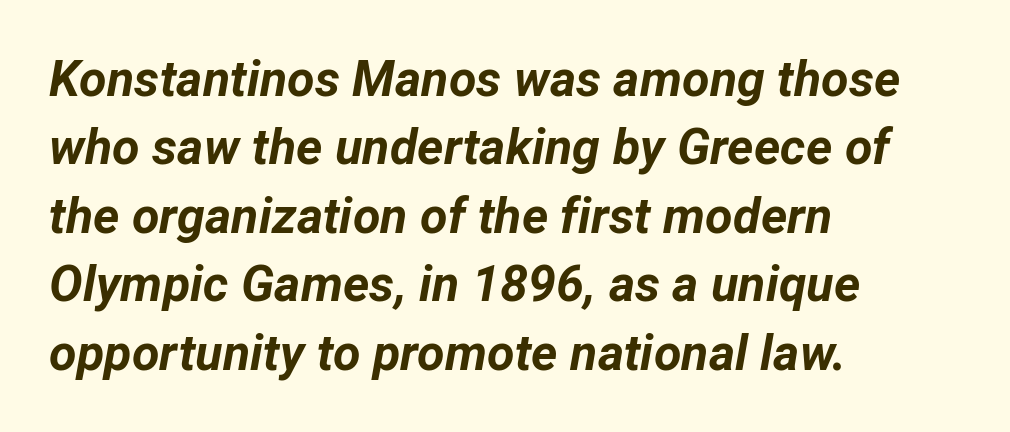
The image shows 50 px bold type, italic (leaning right); set left-aligned, normal line spacing (1.37x), normal letter spacing, not underlined; low stroke contrast and a medium x-height.
